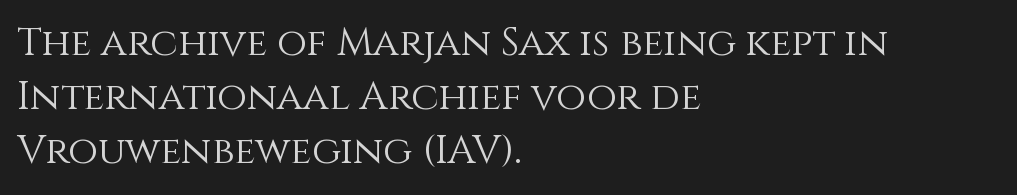
The image shows 39 px light type, upright; set left-aligned, normal line spacing (1.38x), normal letter spacing, not underlined; a large x-height.
